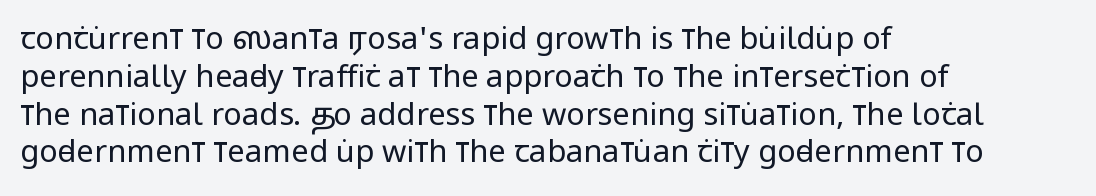
{"serif": "no", "italic": "no", "bold": "no", "weight": "regular", "width": "condensed", "stroke_contrast": "low", "x_height": "large", "monospaced": "no", "underline": "no", "align": "left", "line_spacing_ratio": 1.22, "letter_spacing": "normal", "letter_spacing_em": 0.0, "glyph_px": 31}
